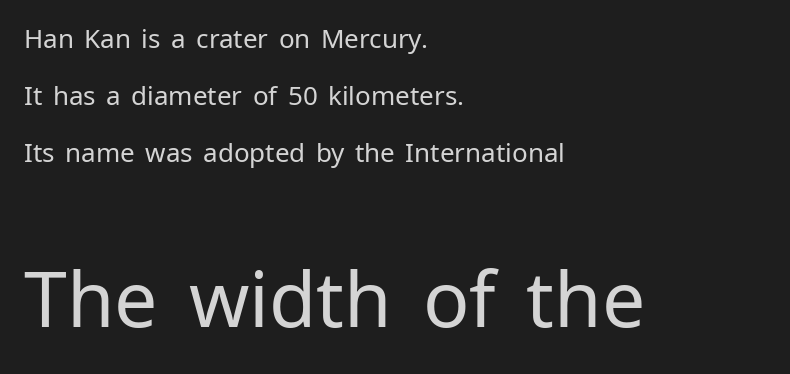
The rendering anchors every line to the left-hand side. Heft: none added — not bold. Italic? Not at all — the glyphs are vertical. Do the characters align in a grid? No, the font is proportional. Reading down the column, the eye jumps a long way to each next line. Lines of text with bare space underneath.
